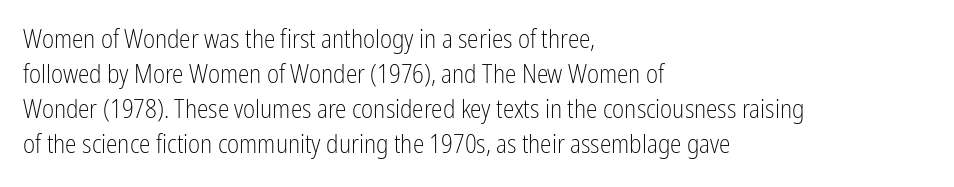
{"italic": "no", "bold": "no", "underline": "no", "align": "left", "line_spacing": "normal", "line_spacing_ratio": 1.34, "letter_spacing": "normal", "letter_spacing_em": 0.0, "glyph_px": 26}
